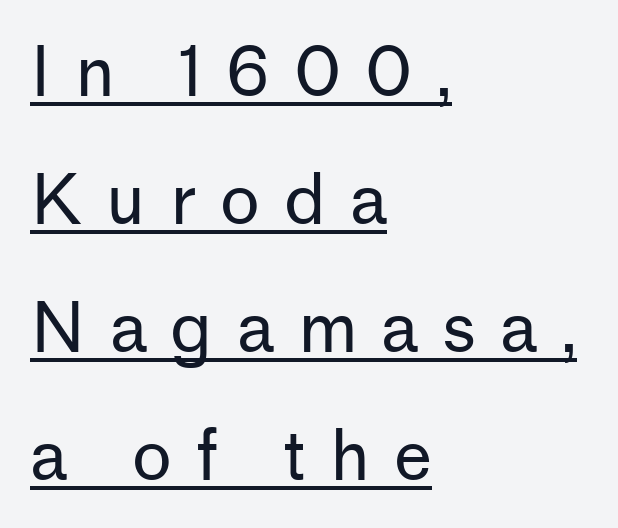
{"serif": "no", "italic": "no", "bold": "no", "weight": "regular", "width": "normal", "stroke_contrast": "low", "x_height": "medium", "monospaced": "no", "underline": "yes", "align": "left", "line_spacing_ratio": 1.88, "letter_spacing": "wide", "letter_spacing_em": 0.35, "glyph_px": 68}
